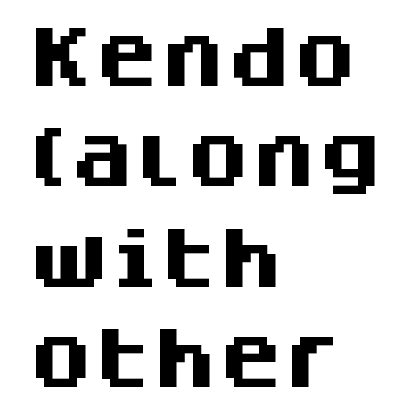
Q: Is the text bold? A: Yes.
Q: Is the text italic (slanted)? A: No, it is upright.
Q: Is the typeface a serif or a sans-serif typeface? A: Sans-serif.
Q: Is the text underlined? A: No.
Q: How is the paragraph aligned? A: Left-aligned.
Q: Is the spacing between letters normal or unusually wide? A: Normal.
Q: Is the spacing between lines tight, normal or loose? A: Normal.
Q: Width (condensed, normal, or wide)? A: Normal.
Q: Stroke contrast? A: Medium.
Q: x-height? A: Large.
Q: Monospaced? A: No.
